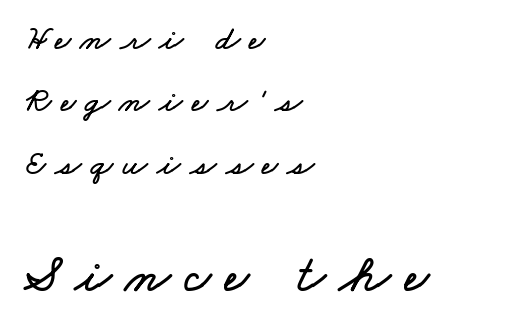
{"width": "wide", "stroke_contrast": "low", "x_height": "small", "monospaced": "no", "underline": "no", "align": "left", "line_spacing_ratio": 1.78, "letter_spacing": "wide", "letter_spacing_em": 0.26, "larger_block": "second", "size_ratio": 1.51, "glyph_px": 53}
